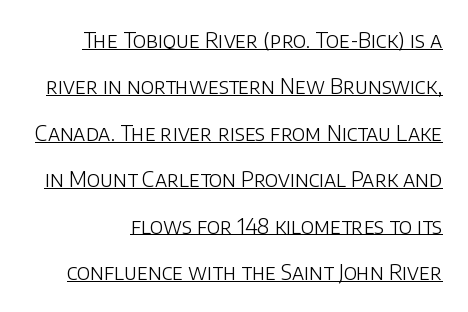
Quick note: not italic, upright. The face looks like a standard text weight, possibly lighter. Each new line begins a long way beneath the previous one. No extra tracking has been applied to these lines.
